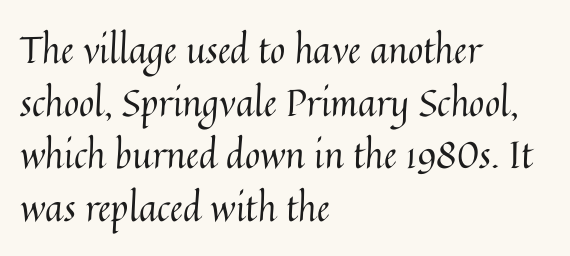
The image shows 37 px regular-weight type; set left-aligned, normal line spacing (1.42x), normal letter spacing, not underlined; medium stroke contrast and a medium x-height.
